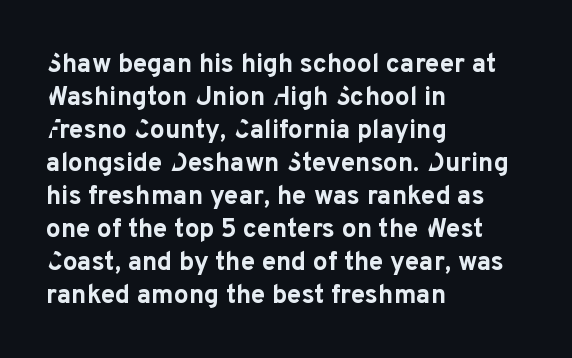
{"italic": "no", "bold": "yes", "underline": "no", "align": "left", "line_spacing": "normal", "line_spacing_ratio": 1.27, "letter_spacing": "normal", "letter_spacing_em": 0.0, "glyph_px": 26}
